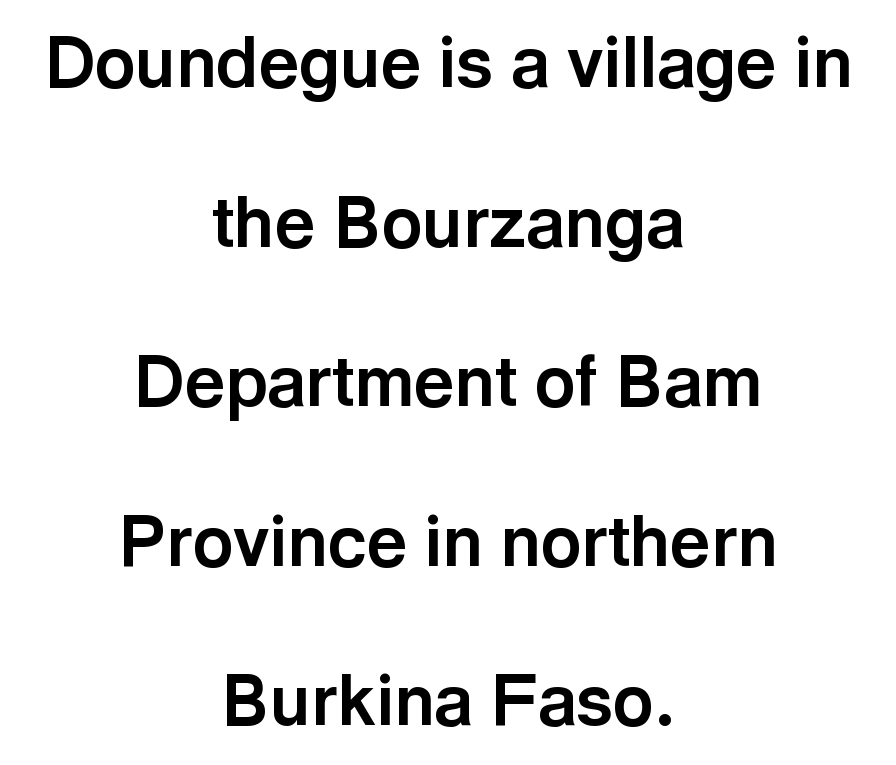
Q: Is the text bold? A: Yes.
Q: Is the text italic (slanted)? A: No, it is upright.
Q: Is the typeface a serif or a sans-serif typeface? A: Sans-serif.
Q: Is the text underlined? A: No.
Q: How is the paragraph aligned? A: Centered.
Q: Is the spacing between letters normal or unusually wide? A: Normal.
Q: Is the spacing between lines tight, normal or loose? A: Loose.
Q: Width (condensed, normal, or wide)? A: Normal.
Q: x-height? A: Medium.
Q: Monospaced? A: No.
